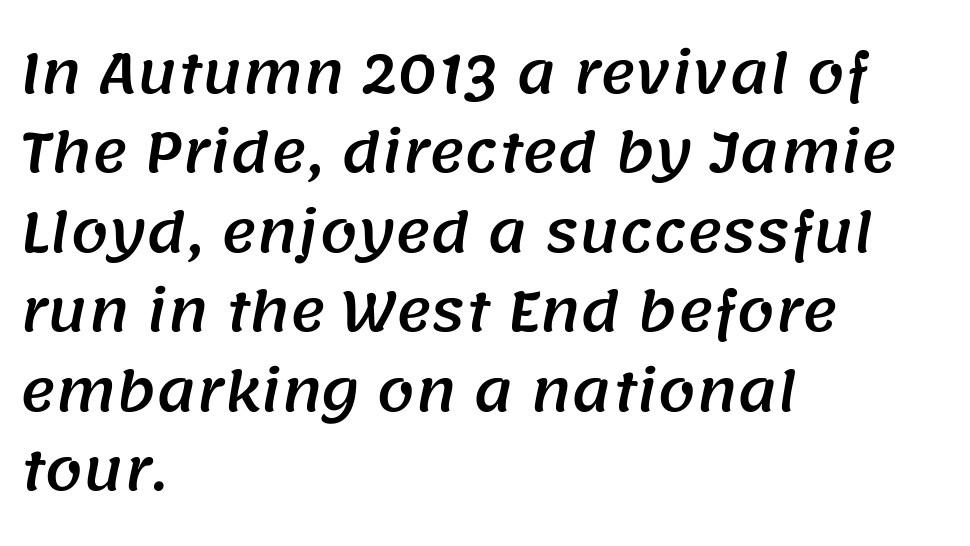
Note the varied advance widths — an 'i' is clearly narrower than an 'm'. Descenders are the only things crossing below the line. Caption: multi-line text, flush left, ragged right. Baseline-to-baseline distance is the conventional proportion of letter height. Are there feet on the stems? There aren't — it's a sans. Standard letterfit; no display-style spreading of the glyphs.
